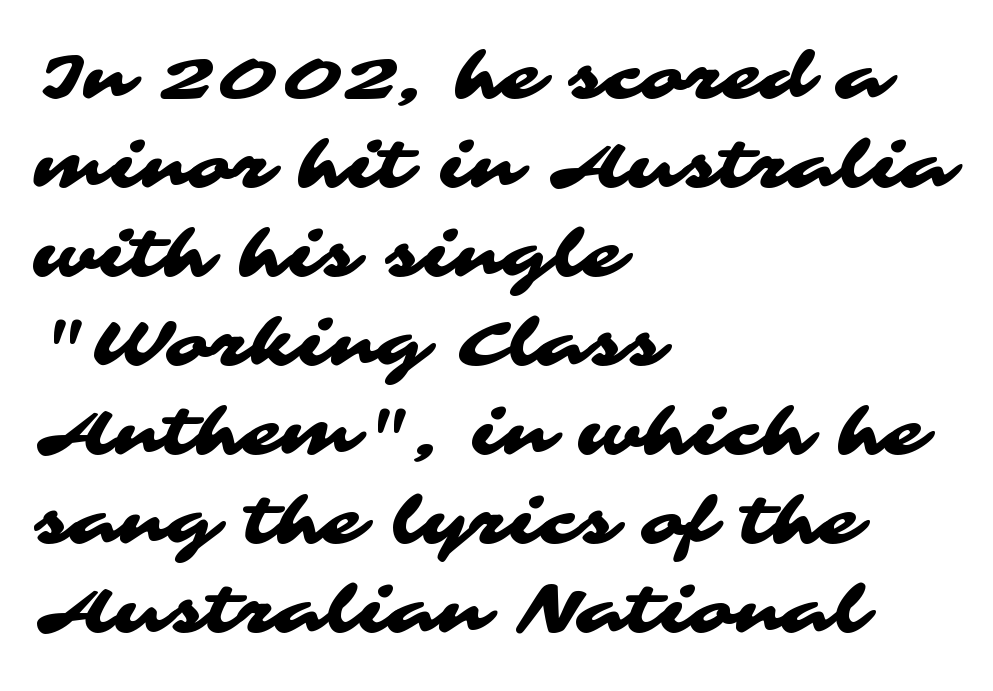
Q: Is the typeface a serif or a sans-serif typeface? A: Sans-serif.
Q: Is the text underlined? A: No.
Q: How is the paragraph aligned? A: Left-aligned.
Q: Is the spacing between letters normal or unusually wide? A: Normal.
Q: Is the spacing between lines tight, normal or loose? A: Normal.
Q: Width (condensed, normal, or wide)? A: Wide.
Q: Stroke contrast? A: Medium.
Q: x-height? A: Medium.
Q: Monospaced? A: No.
